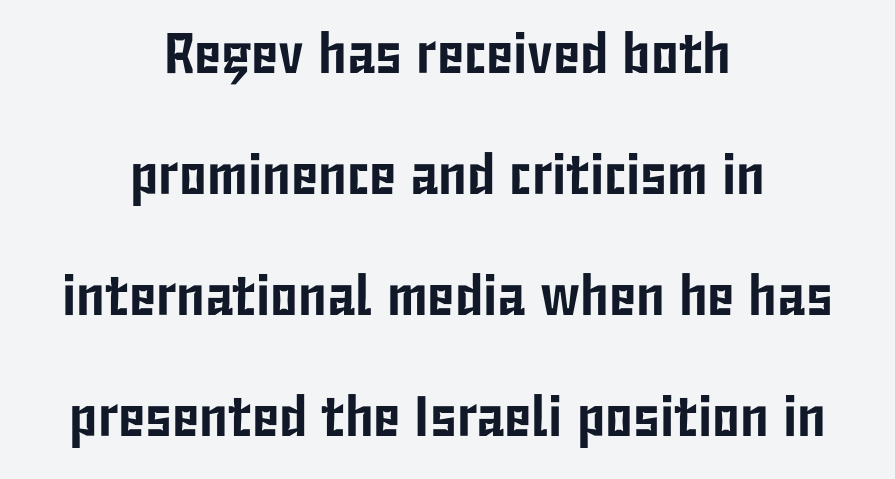
Inter-character spacing is left at the font's built-in metrics. Stroke terminals: plain, sans-serif. A typesetter would call this proportional, since set widths differ per character. Only glyphs here, with clear space below each row. The compositor balanced each line on the midline. These lines stand farther apart than default settings would place them.
